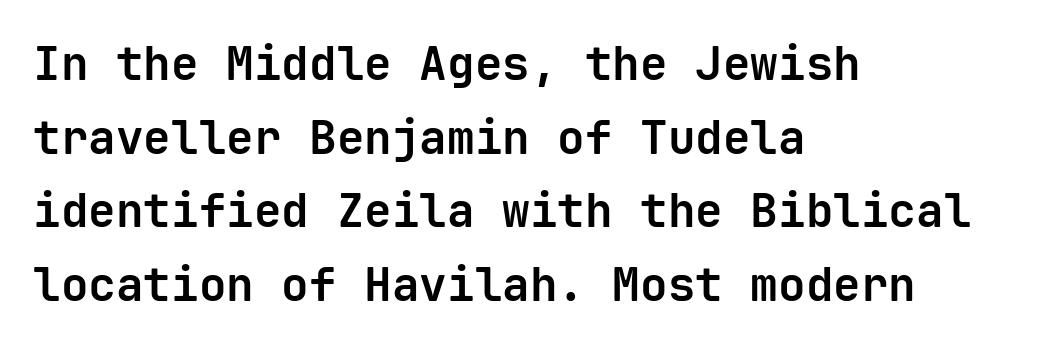
Q: Is the text bold? A: Yes.
Q: Is the text italic (slanted)? A: No, it is upright.
Q: Is the typeface a serif or a sans-serif typeface? A: Sans-serif.
Q: Is the text underlined? A: No.
Q: How is the paragraph aligned? A: Left-aligned.
Q: Is the spacing between letters normal or unusually wide? A: Normal.
Q: Is the spacing between lines tight, normal or loose? A: Normal.
Q: Width (condensed, normal, or wide)? A: Normal.
Q: Stroke contrast? A: Low.
Q: x-height? A: Medium.
Q: Monospaced? A: Yes.
